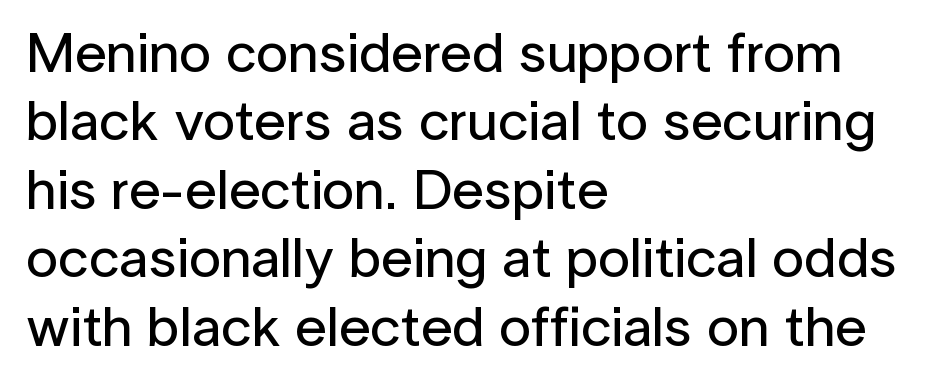
Q: Is the text italic (slanted)? A: No, it is upright.
Q: Is the typeface a serif or a sans-serif typeface? A: Sans-serif.
Q: Is the text underlined? A: No.
Q: How is the paragraph aligned? A: Left-aligned.
Q: Is the spacing between letters normal or unusually wide? A: Normal.
Q: Width (condensed, normal, or wide)? A: Normal.
Q: Stroke contrast? A: Low.
Q: x-height? A: Medium.
Q: Monospaced? A: No.
